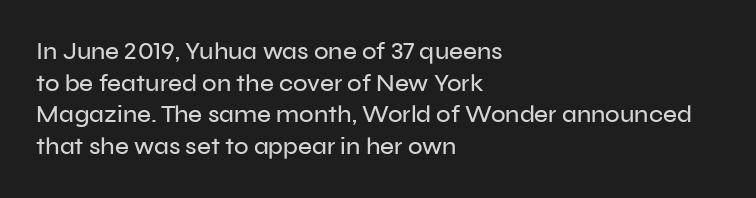
Q: Is the text italic (slanted)? A: No, it is upright.
Q: Is the text underlined? A: No.
Q: How is the paragraph aligned? A: Left-aligned.
Q: Is the spacing between letters normal or unusually wide? A: Normal.
Q: Is the spacing between lines tight, normal or loose? A: Normal.
